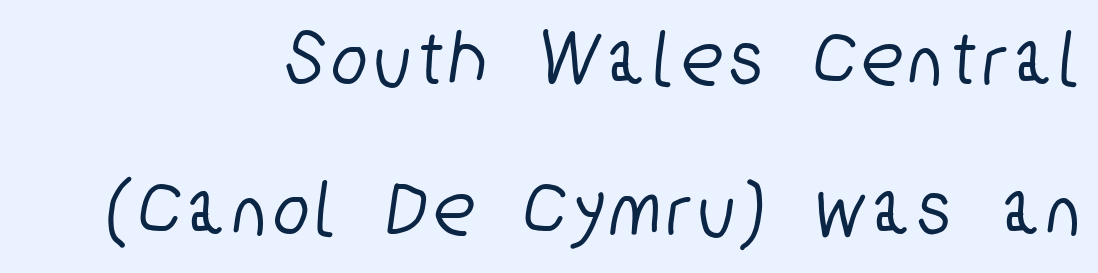
{"serif": "no", "width": "condensed", "stroke_contrast": "low", "x_height": "medium", "monospaced": "no", "underline": "no", "align": "right", "line_spacing_ratio": 1.88, "glyph_px": 80}
